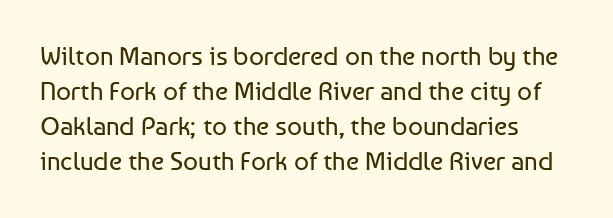
The image shows 26 px text type, upright; set left-aligned, normal line spacing (1.35x), normal letter spacing, not underlined.
